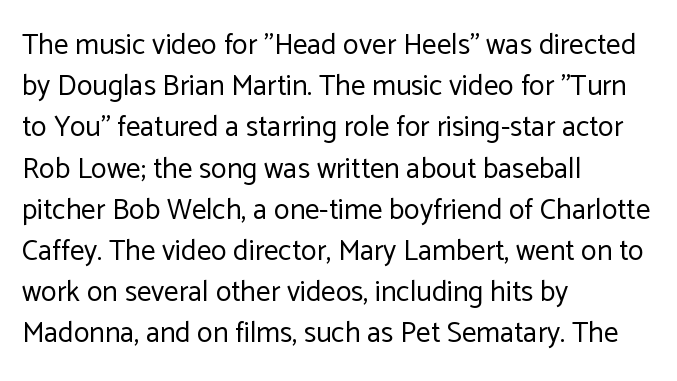
{"serif": "no", "italic": "no", "bold": "no", "weight": "regular", "width": "normal", "stroke_contrast": "low", "x_height": "medium", "monospaced": "no", "underline": "no", "align": "left", "line_spacing": "normal", "line_spacing_ratio": 1.42, "letter_spacing": "normal", "letter_spacing_em": 0.0, "glyph_px": 29}
